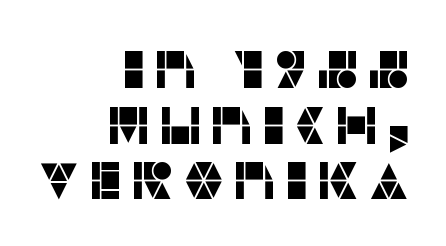
Rule under the text: the space is simply empty. Note: no serifs on the glyphs. Rows of type sit shoulder to shoulder in the vertical direction. Characters remain perfectly vertical along every line. This sample is right-justified, so line beginnings fall wherever the words allow.
